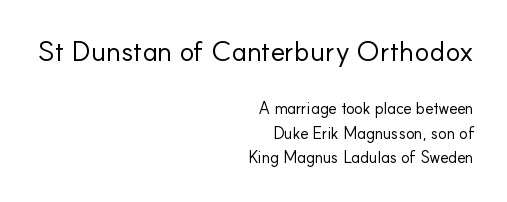
The image shows 28 px regular-weight sans-serif type, upright; set right-aligned, normal line spacing (1.53x), normal letter spacing, not underlined; the first (top) block is 1.75x larger; low stroke contrast and a small x-height.
